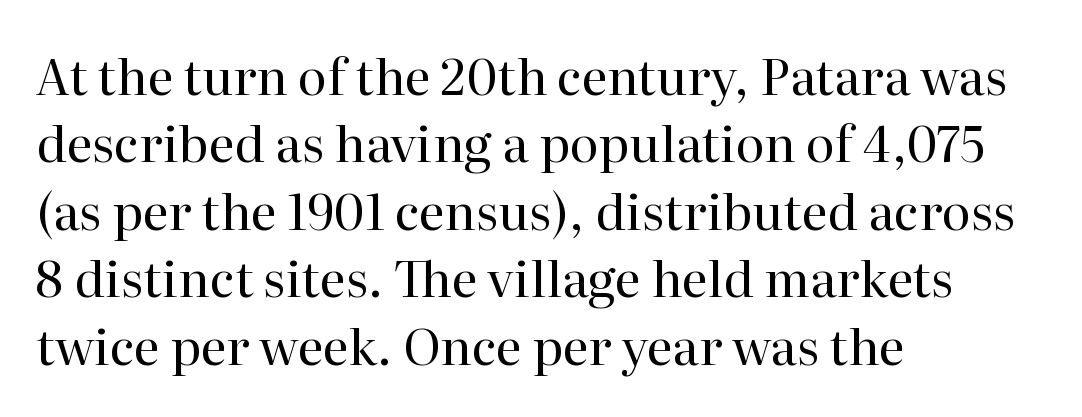
Q: Is the text bold? A: No.
Q: Is the text italic (slanted)? A: No, it is upright.
Q: Is the typeface a serif or a sans-serif typeface? A: Serif.
Q: Is the text underlined? A: No.
Q: How is the paragraph aligned? A: Left-aligned.
Q: Is the spacing between letters normal or unusually wide? A: Normal.
Q: Is the spacing between lines tight, normal or loose? A: Normal.
Q: Width (condensed, normal, or wide)? A: Normal.
Q: Stroke contrast? A: High.
Q: x-height? A: Medium.
Q: Monospaced? A: No.
